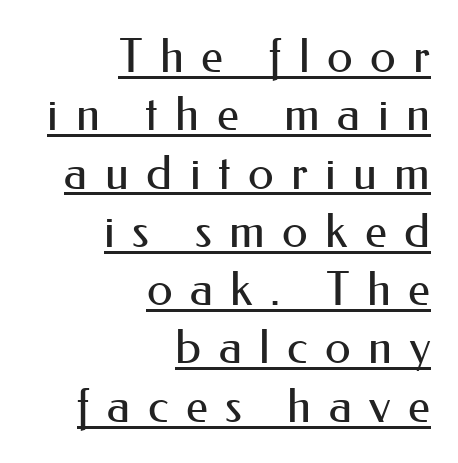
Q: Is the text bold? A: No.
Q: Is the text italic (slanted)? A: No, it is upright.
Q: Is the typeface a serif or a sans-serif typeface? A: Sans-serif.
Q: Is the text underlined? A: Yes.
Q: How is the paragraph aligned? A: Right-aligned.
Q: Is the spacing between letters normal or unusually wide? A: Unusually wide.
Q: Width (condensed, normal, or wide)? A: Normal.
Q: Stroke contrast? A: Medium.
Q: x-height? A: Small.
Q: Monospaced? A: No.
